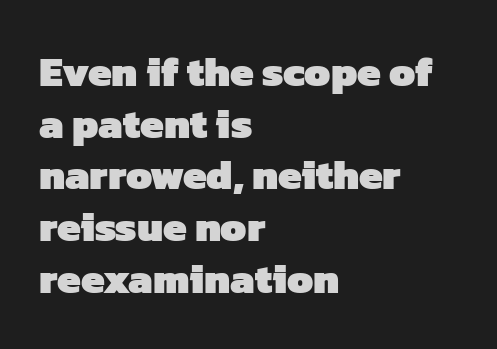
The image shows 42 px heavy sans-serif type; set left-aligned, line spacing 1.23x, normal letter spacing, not underlined; low stroke contrast and a medium x-height.
